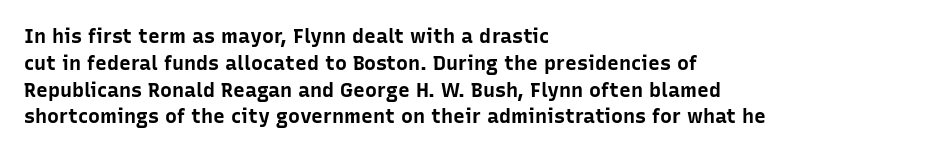
The image shows 20 px bold type, upright; set left-aligned, normal line spacing (1.34x), normal letter spacing, not underlined.
